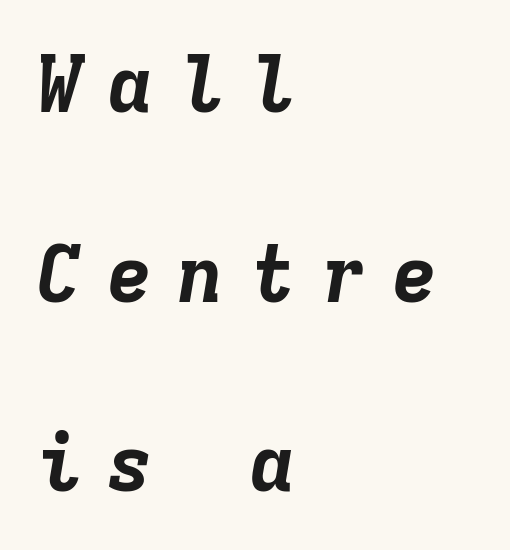
Q: Is the text bold? A: Yes.
Q: Is the text italic (slanted)? A: Yes, it leans right by about 9 degrees.
Q: Is the text underlined? A: No.
Q: How is the paragraph aligned? A: Left-aligned.
Q: Is the spacing between letters normal or unusually wide? A: Unusually wide.
Q: Is the spacing between lines tight, normal or loose? A: Loose.
Q: Width (condensed, normal, or wide)? A: Normal.
Q: Stroke contrast? A: Low.
Q: x-height? A: Medium.
Q: Monospaced? A: Yes.
